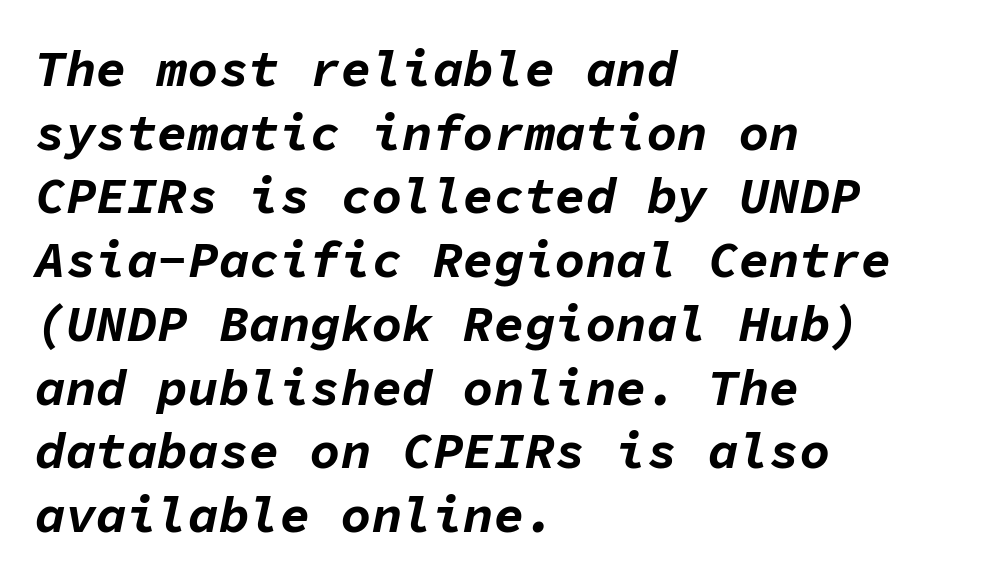
Regular leading. These lines keep a tight, regular rhythm from letter to letter. The passage shown is typed in a monospace face where columns stay perfectly aligned. The strip under each line holds only bare page.
